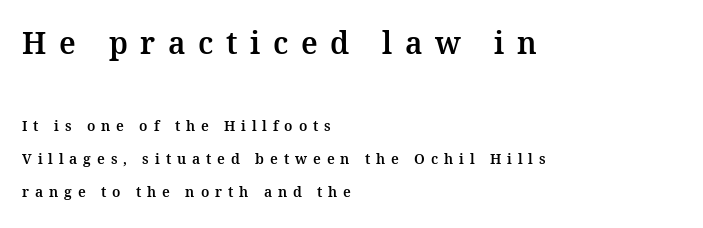
Italic: no, the glyphs are upright roman. Looks like regular typesetting: each glyph gets only the width it needs. Check under the words: just untouched page. The setting favours the left margin, as ordinary paragraphs usually do.
